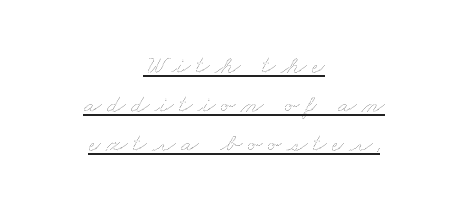
Vertically, the passage feels balanced, rows spaced as you'd expect. Does the copy run flush right? No — it is centered line by line. Beneath each row of characters lies a ruled line. The gaps between neighbouring characters are conspicuously large. The letterforms sit at book weight or below.
